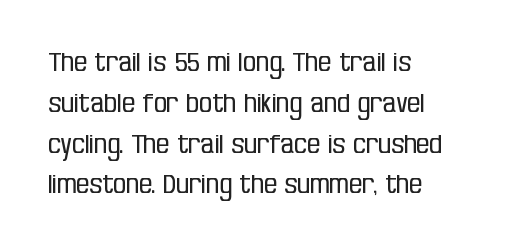
The image shows 26 px text type, upright; set left-aligned, normal line spacing (1.57x), normal letter spacing, not underlined.
